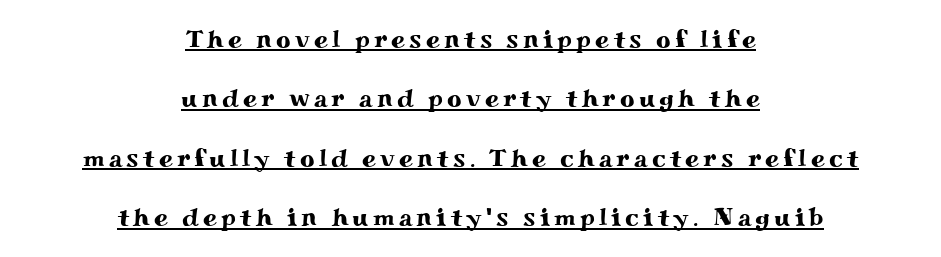
The specimen includes a rule beneath the text block's lines. When letters stand straight like this, we call the style roman or upright. Loosely led — the rows are spread out. A student would call this center alignment; a typographer would say set centered.
